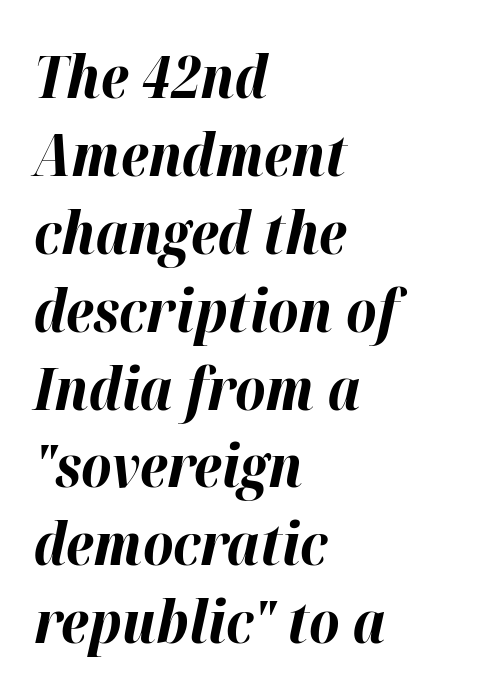
The image shows 59 px bold type, italic (leaning right); set left-aligned, normal line spacing (1.32x), normal letter spacing, not underlined; high stroke contrast and a medium x-height.
